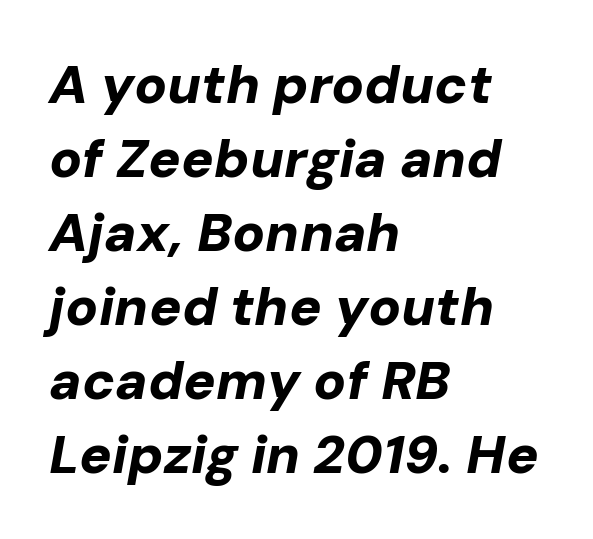
The image shows 54 px bold type, italic (leaning right); set left-aligned, normal line spacing (1.37x), normal letter spacing, not underlined; low stroke contrast and a medium x-height.
